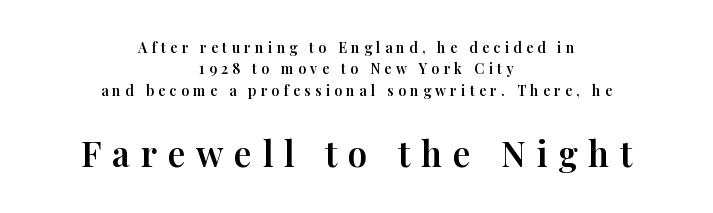
A typesetter would label this face a serif. The lettering stays uniformly vertical, giving the passage a roman look. Nobody drew a line under any word here. The emphasis by scale lands on block number two, below. This block has exactly the height ordinary leading produces.
